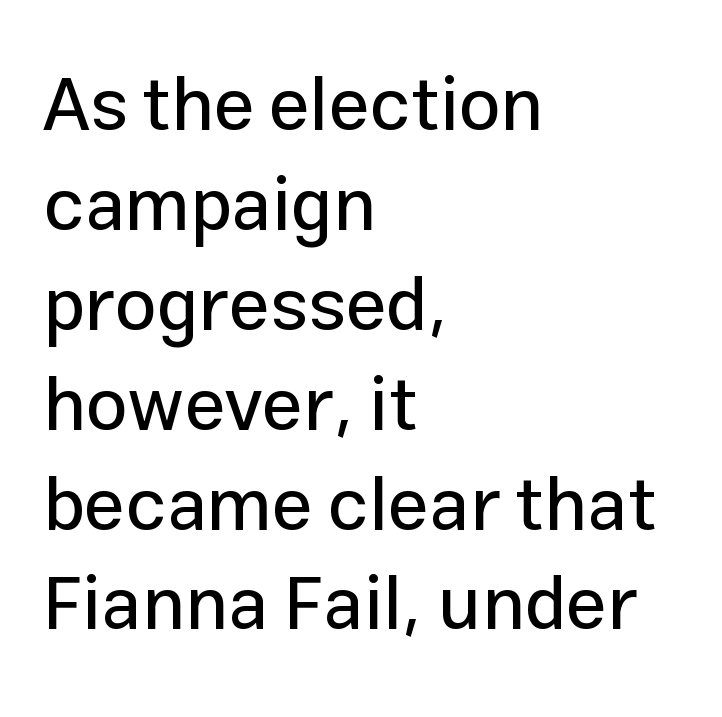
Q: Is the text italic (slanted)? A: No, it is upright.
Q: Is the typeface a serif or a sans-serif typeface? A: Sans-serif.
Q: Is the text underlined? A: No.
Q: How is the paragraph aligned? A: Left-aligned.
Q: Is the spacing between letters normal or unusually wide? A: Normal.
Q: Is the spacing between lines tight, normal or loose? A: Normal.
Q: Width (condensed, normal, or wide)? A: Normal.
Q: Stroke contrast? A: Low.
Q: x-height? A: Medium.
Q: Monospaced? A: No.
